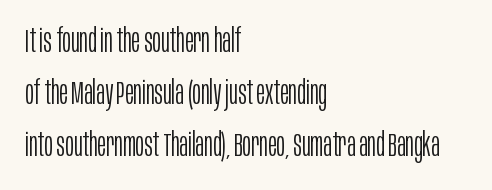
Q: Is the text bold? A: No.
Q: Is the text italic (slanted)? A: No, it is upright.
Q: Is the typeface a serif or a sans-serif typeface? A: Sans-serif.
Q: Is the text underlined? A: No.
Q: How is the paragraph aligned? A: Left-aligned.
Q: Is the spacing between letters normal or unusually wide? A: Normal.
Q: Is the spacing between lines tight, normal or loose? A: Normal.
Q: Width (condensed, normal, or wide)? A: Condensed.
Q: Stroke contrast? A: Low.
Q: x-height? A: Large.
Q: Monospaced? A: No.
